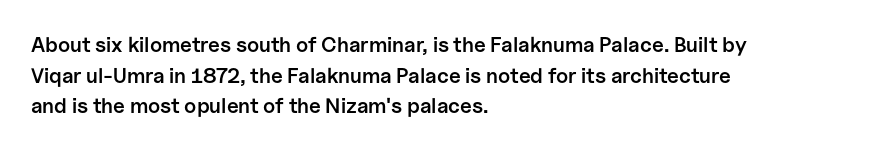
Q: Is the text bold? A: Semi-bold.
Q: Is the text italic (slanted)? A: No, it is upright.
Q: Is the text underlined? A: No.
Q: How is the paragraph aligned? A: Left-aligned.
Q: Is the spacing between letters normal or unusually wide? A: Normal.
Q: Is the spacing between lines tight, normal or loose? A: Normal.
